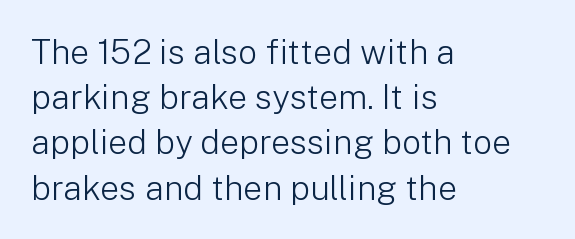
{"serif": "no", "italic": "no", "bold": "no", "weight": "light", "width": "normal", "stroke_contrast": "low", "x_height": "medium", "monospaced": "no", "underline": "no", "align": "left", "line_spacing": "normal", "line_spacing_ratio": 1.33, "letter_spacing": "normal", "letter_spacing_em": 0.0, "glyph_px": 34}
